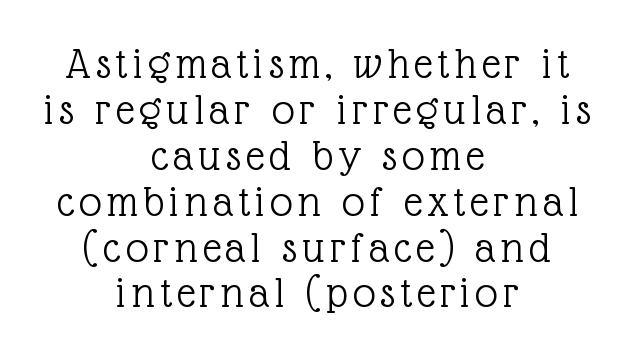
Q: Is the text bold? A: No.
Q: Is the text italic (slanted)? A: No, it is upright.
Q: Is the typeface a serif or a sans-serif typeface? A: Serif.
Q: Is the text underlined? A: No.
Q: How is the paragraph aligned? A: Centered.
Q: Is the spacing between lines tight, normal or loose? A: Tight.
Q: Width (condensed, normal, or wide)? A: Normal.
Q: x-height? A: Medium.
Q: Monospaced? A: No.
